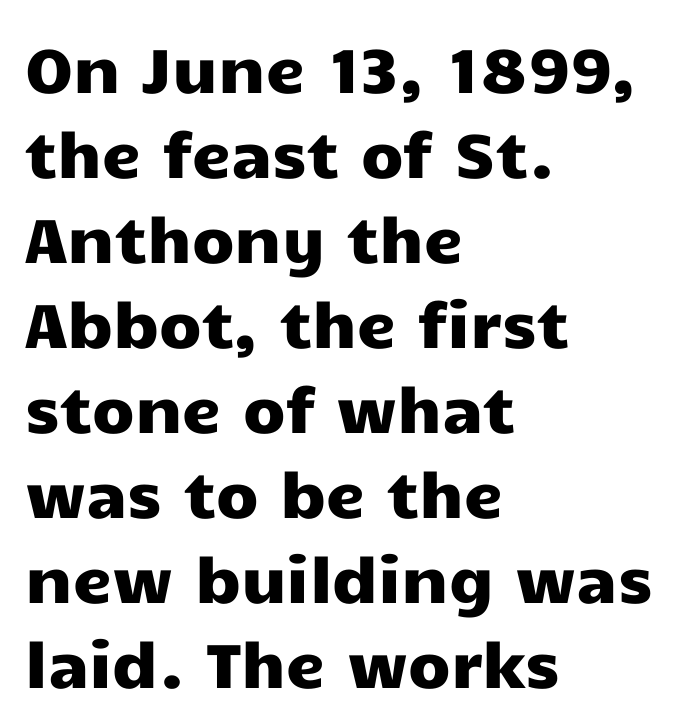
Q: Is the text italic (slanted)? A: No, it is upright.
Q: Is the typeface a serif or a sans-serif typeface? A: Sans-serif.
Q: Is the text underlined? A: No.
Q: How is the paragraph aligned? A: Left-aligned.
Q: Is the spacing between letters normal or unusually wide? A: Normal.
Q: Is the spacing between lines tight, normal or loose? A: Normal.
Q: Width (condensed, normal, or wide)? A: Wide.
Q: Stroke contrast? A: Low.
Q: x-height? A: Medium.
Q: Monospaced? A: No.
